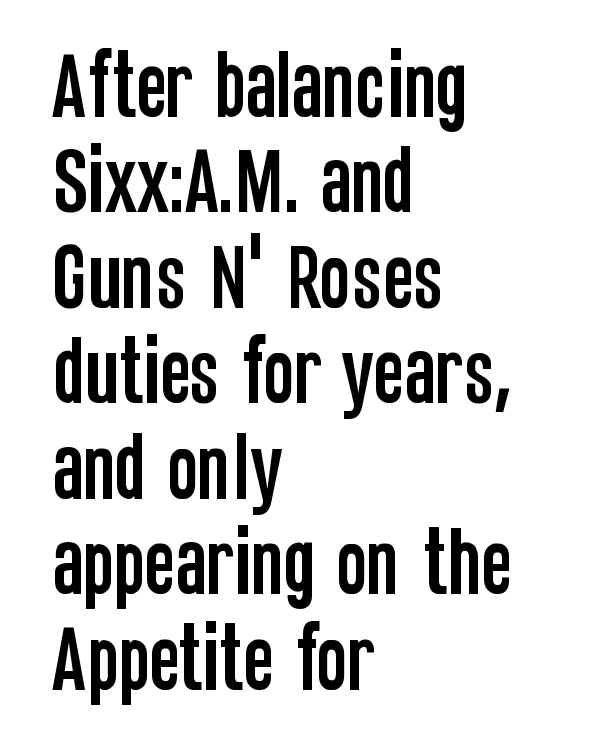
Serif or sans? Sans — the stroke terminals are bare. The tracking reads as untouched default to a designer's eye. Glance below the letters and you will spot only blank space. Evenly set lines give the paragraph a standard silhouette. Horizontally, the lines are justified to the leading edge only.
